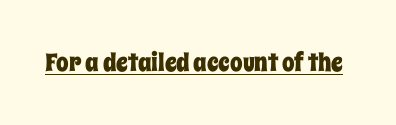
{"italic": "no", "underline": "yes", "letter_spacing": "normal", "letter_spacing_em": 0.0, "glyph_px": 25}
